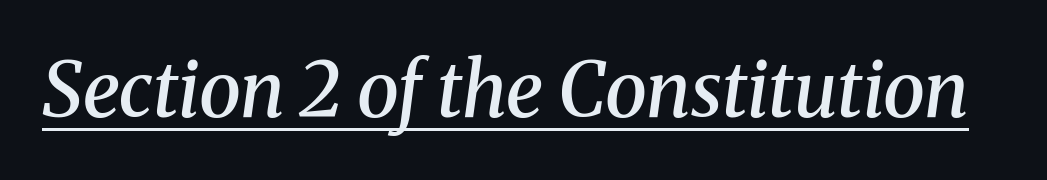
Q: Is the text bold? A: Semi-bold.
Q: Is the text italic (slanted)? A: Yes, it leans right by about 8 degrees.
Q: Is the typeface a serif or a sans-serif typeface? A: Serif.
Q: Is the text underlined? A: Yes.
Q: Is the spacing between letters normal or unusually wide? A: Normal.
Q: Width (condensed, normal, or wide)? A: Normal.
Q: Stroke contrast? A: Medium.
Q: x-height? A: Medium.
Q: Monospaced? A: No.
